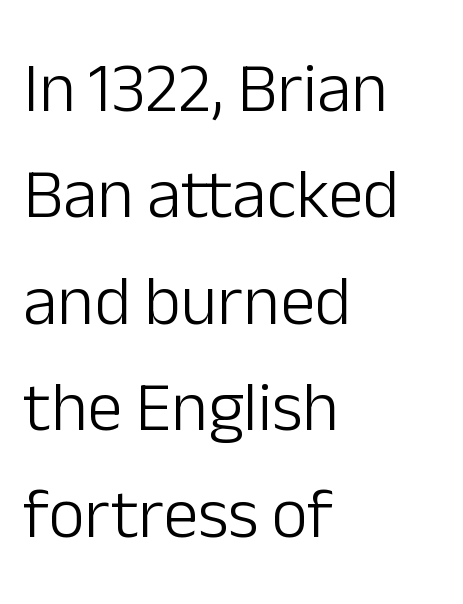
Q: Is the text bold? A: No.
Q: Is the text italic (slanted)? A: No, it is upright.
Q: Is the typeface a serif or a sans-serif typeface? A: Sans-serif.
Q: Is the text underlined? A: No.
Q: How is the paragraph aligned? A: Left-aligned.
Q: Is the spacing between letters normal or unusually wide? A: Normal.
Q: Is the spacing between lines tight, normal or loose? A: Normal.
Q: Width (condensed, normal, or wide)? A: Normal.
Q: Stroke contrast? A: Low.
Q: x-height? A: Medium.
Q: Monospaced? A: No.
